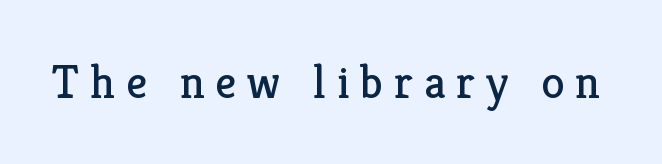
Q: Is the text bold? A: No.
Q: Is the text italic (slanted)? A: No, it is upright.
Q: Is the typeface a serif or a sans-serif typeface? A: Serif.
Q: Is the text underlined? A: No.
Q: Is the spacing between letters normal or unusually wide? A: Unusually wide.
Q: Width (condensed, normal, or wide)? A: Normal.
Q: Stroke contrast? A: Low.
Q: x-height? A: Medium.
Q: Monospaced? A: No.
